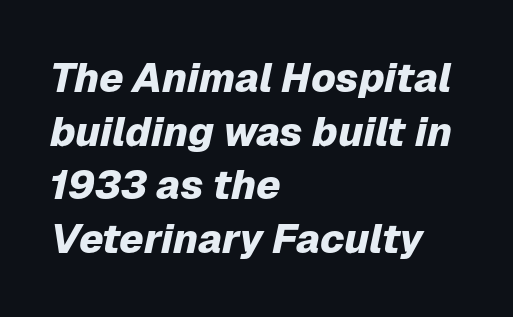
The image shows 41 px heavy type, italic (leaning right); set left-aligned, normal line spacing (1.31x), normal letter spacing, not underlined; low stroke contrast and a medium x-height.
